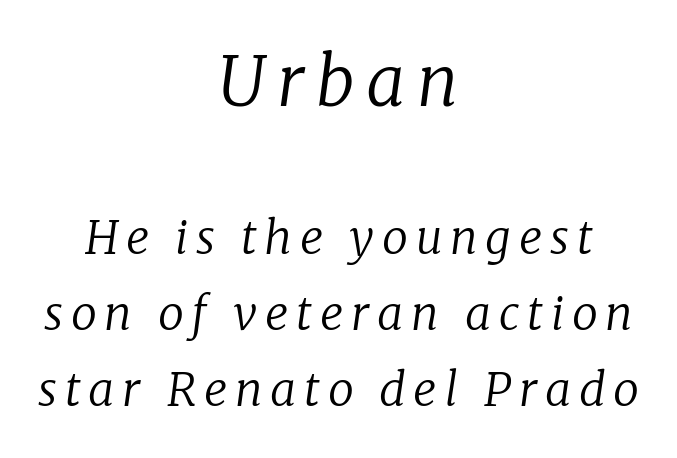
The image shows 69 px regular-weight serif type, italic (leaning right); set centered, normal line spacing (1.66x), not underlined; the first (top) block is 1.5x larger; low stroke contrast and a medium x-height.
